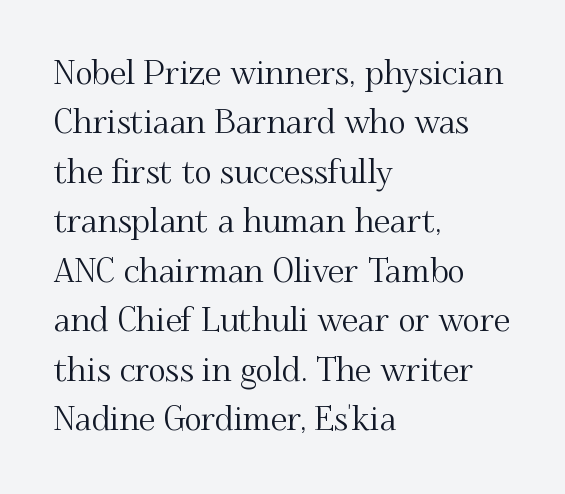
Nothing unusual about the tracking: characters are spaced as the font intends. The space between consecutive lines is moderate. This is roman type, the default non-slanted kind. Typeset ragged right — the left edge is the straight one.
